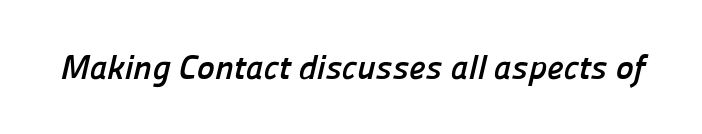
Q: Is the text bold? A: Yes.
Q: Is the typeface a serif or a sans-serif typeface? A: Sans-serif.
Q: Is the text underlined? A: No.
Q: Is the spacing between letters normal or unusually wide? A: Normal.
Q: Width (condensed, normal, or wide)? A: Normal.
Q: Stroke contrast? A: Low.
Q: x-height? A: Medium.
Q: Monospaced? A: No.
